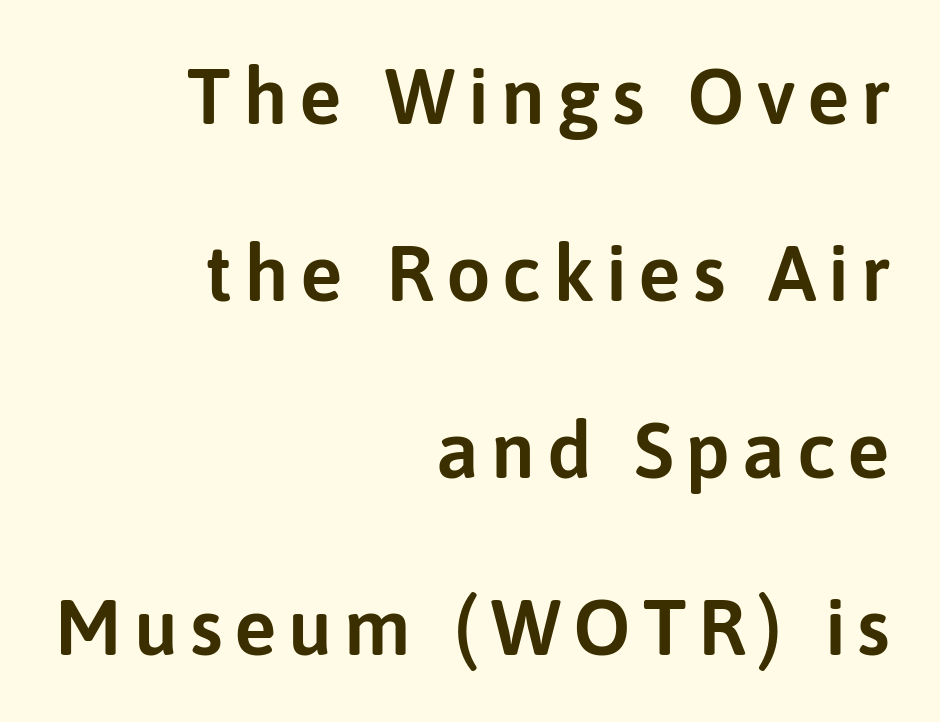
{"serif": "no", "italic": "no", "width": "normal", "stroke_contrast": "low", "x_height": "medium", "monospaced": "no", "underline": "no", "align": "right", "line_spacing": "loose", "line_spacing_ratio": 2.24, "glyph_px": 79}
